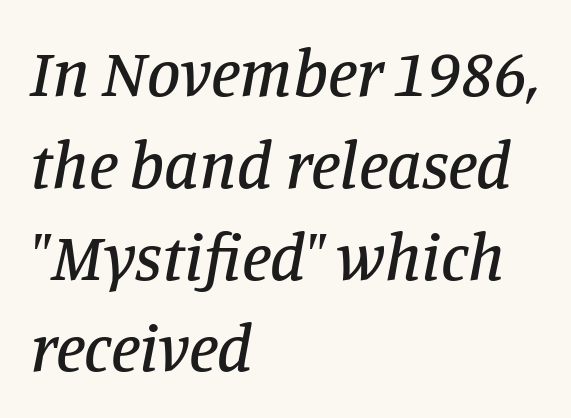
Q: Is the text italic (slanted)? A: Yes, it leans right by about 11 degrees.
Q: Is the typeface a serif or a sans-serif typeface? A: Serif.
Q: Is the text underlined? A: No.
Q: How is the paragraph aligned? A: Left-aligned.
Q: Is the spacing between letters normal or unusually wide? A: Normal.
Q: Is the spacing between lines tight, normal or loose? A: Normal.
Q: Width (condensed, normal, or wide)? A: Normal.
Q: Stroke contrast? A: Low.
Q: x-height? A: Large.
Q: Monospaced? A: No.
